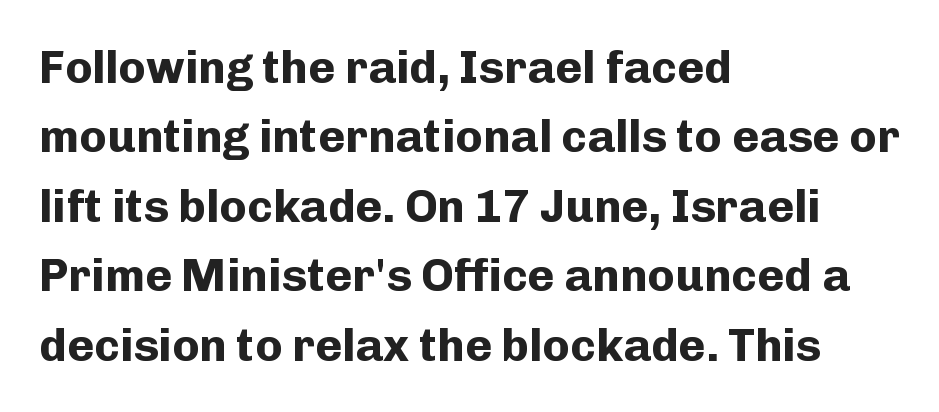
The area under the type is left untouched. Line starts are locked; line ends wander. Italic: no, the glyphs are upright roman. You could not count columns in this text — the font is proportionally spaced.
